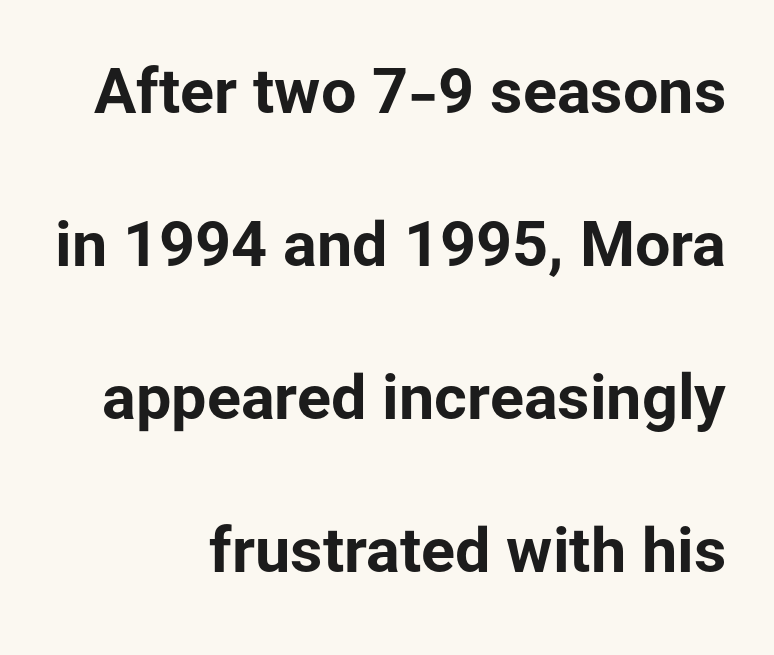
There is no visible air inserted between adjacent glyphs. Vertical spacing — loose. A typesetter would mark this as roman, not italic. The letters advance in unequal steps, a hallmark of proportional type. Does the copy run flush right? Yes — the right margin is perfectly even.
